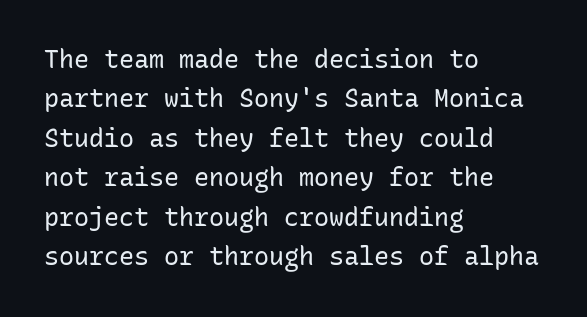
This block has exactly the height ordinary leading produces. Heft: none added — not bold. The face used here is rendered with its standard letterfit. Horizontally, the lines are justified to the leading edge only.
